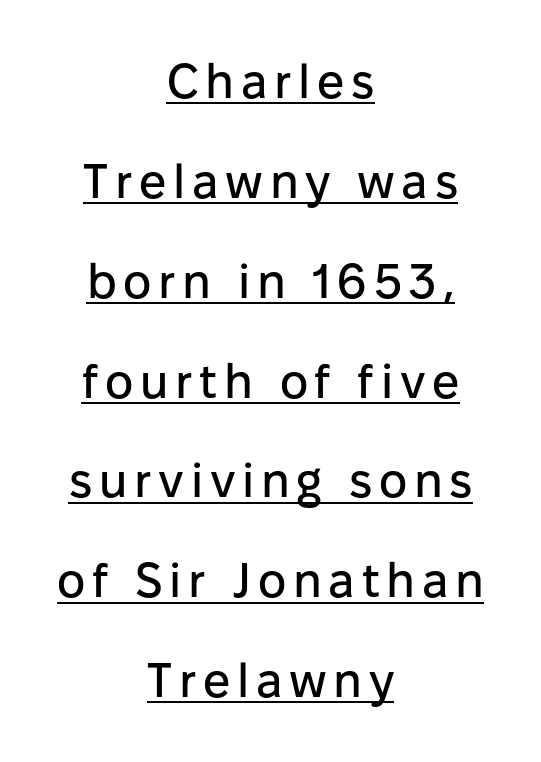
Do the characters align in a grid? No, the font is proportional. The text was rendered using a sans face with plain stroke endings. The string is rendered with underlining switched on. Does the lettering tilt? It doesn't — this is upright. Caption: multi-line text, centered on the measure. In terms of leading, this rendering errs on the spacious side.
